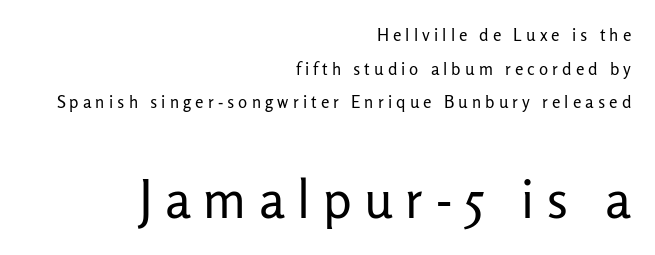
Short note: letters widely spaced. The designer gave the closing block more size than the opening block. Weight: not bold — regular or lighter. The setting favours the right margin, as signatures and pull-quotes sometimes do. The characters display no serif detailing; their extremities are plain. The face used here is proportionally spaced, like ordinary book or web type.
